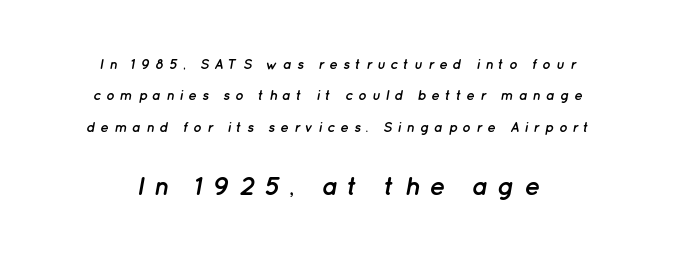
Observe the lean: these are italic letterforms. Visually the block forms a symmetrical silhouette, jagged on both flanks. These lines have a slow, spaced-out rhythm from letter to letter. Block two is the big one; block one sits smaller above it.
